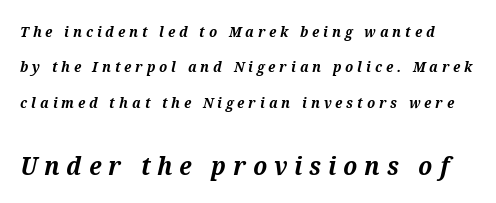
Q: Is the text bold? A: Yes.
Q: Is the text italic (slanted)? A: Yes, it leans right by about 12 degrees.
Q: Is the text underlined? A: No.
Q: Is the spacing between letters normal or unusually wide? A: Unusually wide.
Q: Is the spacing between lines tight, normal or loose? A: Loose.
Q: Which block of text is set in a larger size, the first (top) or the second (bottom)? A: The second (bottom) one.
